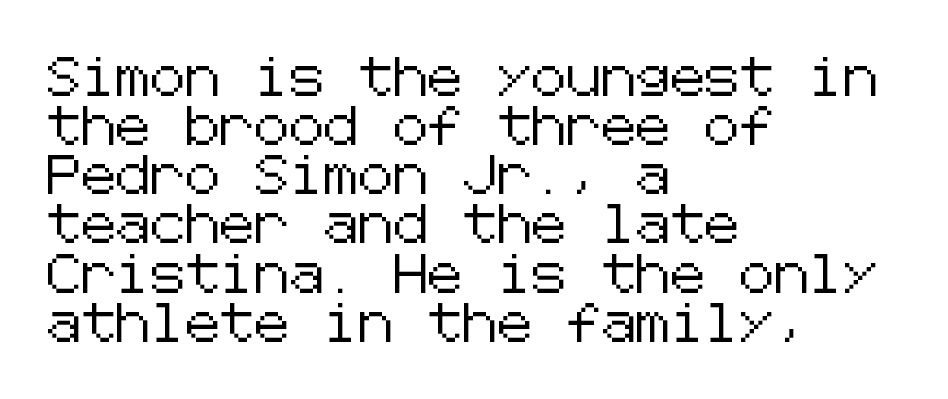
Q: Is the text italic (slanted)? A: No, it is upright.
Q: Is the typeface a serif or a sans-serif typeface? A: Sans-serif.
Q: Is the text underlined? A: No.
Q: How is the paragraph aligned? A: Left-aligned.
Q: Is the spacing between letters normal or unusually wide? A: Normal.
Q: Is the spacing between lines tight, normal or loose? A: Normal.
Q: Width (condensed, normal, or wide)? A: Normal.
Q: Stroke contrast? A: Low.
Q: x-height? A: Medium.
